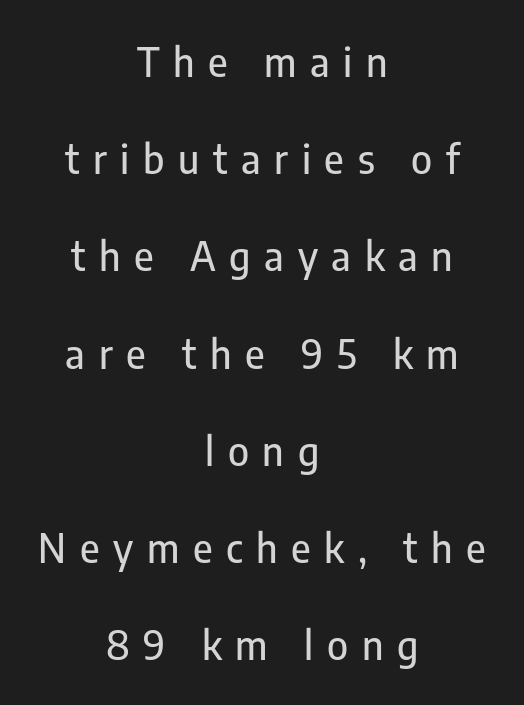
The image shows 40 px condensed sans-serif type, upright; set centered, loose line spacing (2.43x), unusually wide letter spacing (+0.34 em), not underlined; low stroke contrast and a medium x-height.
